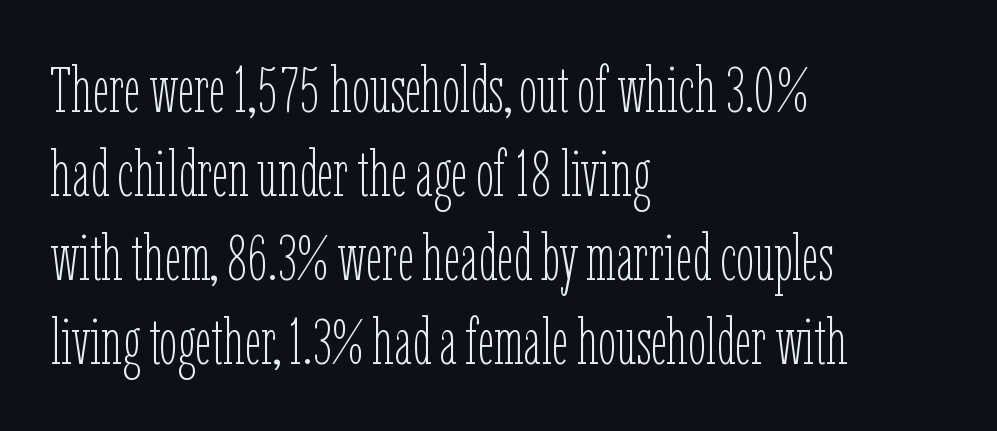
{"italic": "no", "bold": "no", "weight": "thin", "width": "condensed", "stroke_contrast": "low", "x_height": "medium", "monospaced": "no", "underline": "no", "align": "left", "line_spacing": "normal", "line_spacing_ratio": 1.29, "letter_spacing": "normal", "letter_spacing_em": 0.0, "glyph_px": 65}
